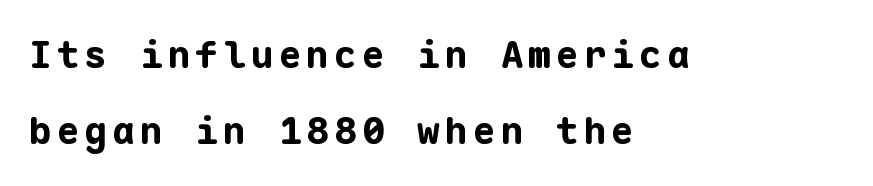
Q: Is the text bold? A: Yes.
Q: Is the text italic (slanted)? A: No, it is upright.
Q: Is the typeface a serif or a sans-serif typeface? A: Sans-serif.
Q: Is the text underlined? A: No.
Q: How is the paragraph aligned? A: Left-aligned.
Q: Is the spacing between lines tight, normal or loose? A: Loose.
Q: Width (condensed, normal, or wide)? A: Normal.
Q: Stroke contrast? A: Low.
Q: x-height? A: Medium.
Q: Monospaced? A: Yes.
